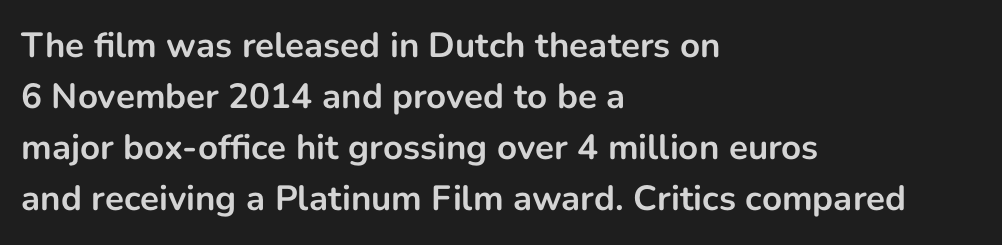
The image shows 35 px bold sans-serif type, upright; set left-aligned, normal line spacing (1.46x), normal letter spacing, not underlined; low stroke contrast and a medium x-height.
